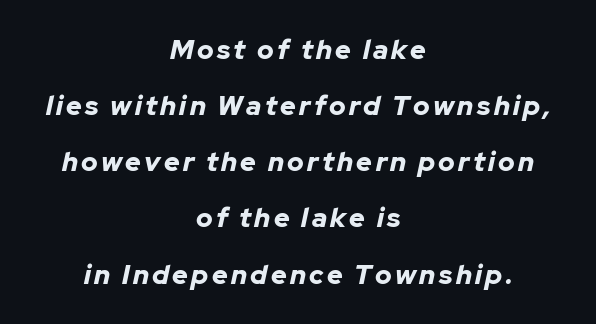
{"italic": "yes", "lean": "right", "slant_degrees": 12, "bold": "yes", "underline": "no", "align": "center", "line_spacing": "loose", "line_spacing_ratio": 2.08, "glyph_px": 27}
